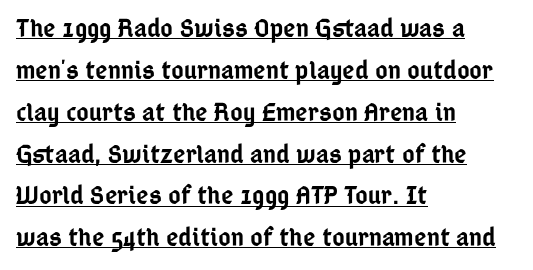
Q: Is the text bold? A: Semi-bold.
Q: Is the text italic (slanted)? A: No, it is upright.
Q: Is the text underlined? A: Yes.
Q: How is the paragraph aligned? A: Left-aligned.
Q: Is the spacing between letters normal or unusually wide? A: Normal.
Q: Is the spacing between lines tight, normal or loose? A: Normal.
